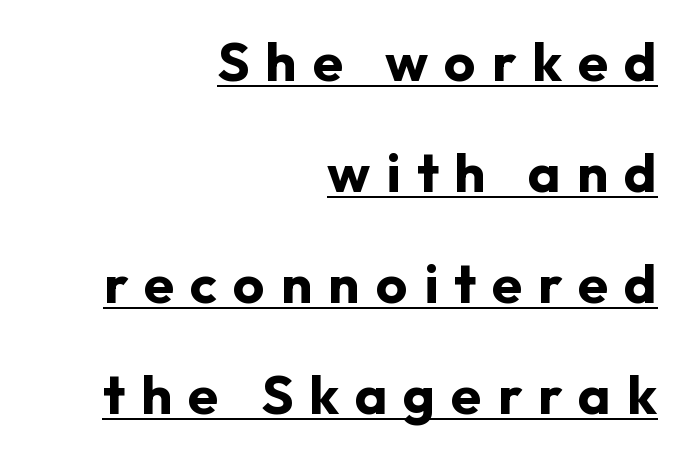
The image shows 55 px bold sans-serif type, upright; set right-aligned, loose line spacing (2.02x), unusually wide letter spacing (+0.29 em), underlined; low stroke contrast and a medium x-height.
